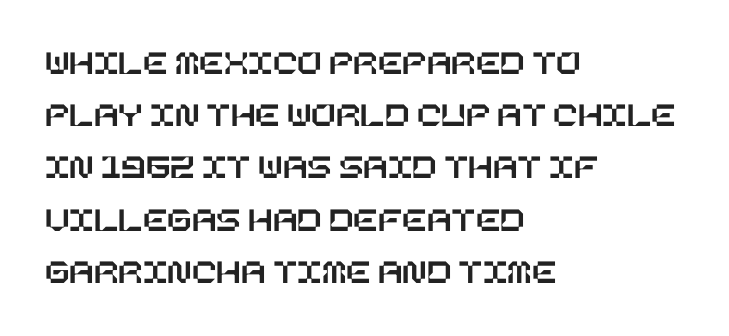
Compared with typical paragraphs, the rows here are spaced about the same. Tracking value appears to be zero — textbook default spacing. This rendering features lettering with no underline. Posture: straight, roman, zero tilt. Every row of glyphs begins at an identical x-position on the left.
